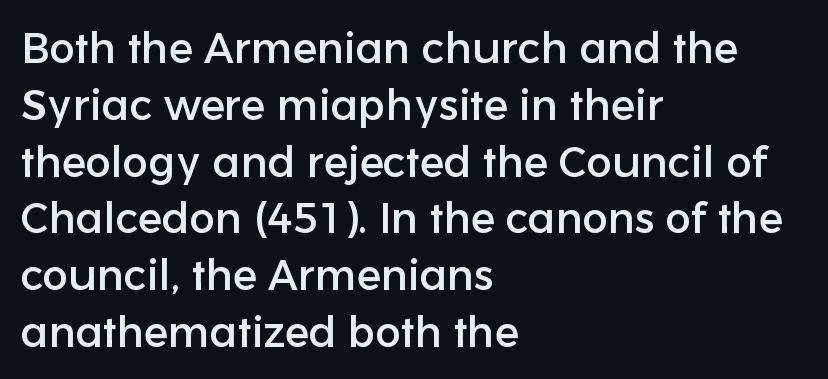
The image shows 43 px sans-serif type, upright; set left-aligned, normal line spacing (1.32x), normal letter spacing, not underlined; low stroke contrast and a medium x-height.
